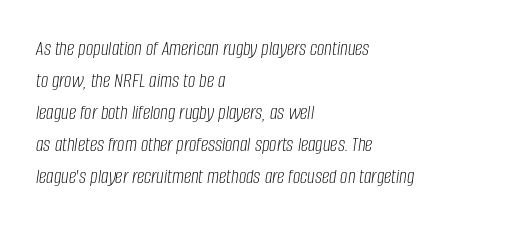
Q: Is the text bold? A: No.
Q: Is the text italic (slanted)? A: Yes, it leans right by about 8 degrees.
Q: Is the text underlined? A: No.
Q: How is the paragraph aligned? A: Left-aligned.
Q: Is the spacing between letters normal or unusually wide? A: Normal.
Q: Is the spacing between lines tight, normal or loose? A: Normal.
